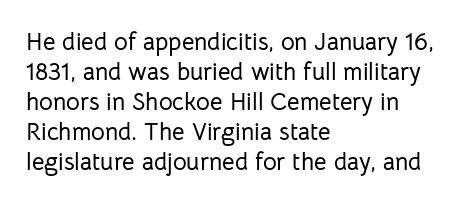
{"italic": "no", "underline": "no", "align": "left", "line_spacing": "normal", "line_spacing_ratio": 1.25, "letter_spacing": "normal", "letter_spacing_em": 0.0, "glyph_px": 24}
